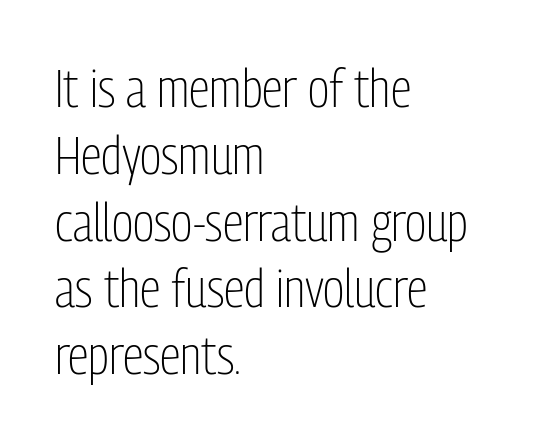
The image shows 53 px light, condensed sans-serif type, upright; set left-aligned, normal line spacing (1.26x), normal letter spacing, not underlined; low stroke contrast and a medium x-height.
